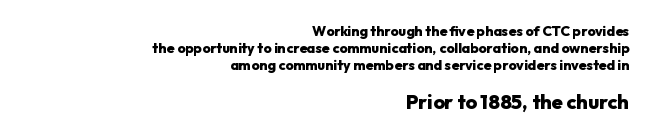
The image shows 20 px bold type, upright; set right-aligned, line spacing 1.21x, normal letter spacing, not underlined; the second (bottom) block is 1.43x larger.
